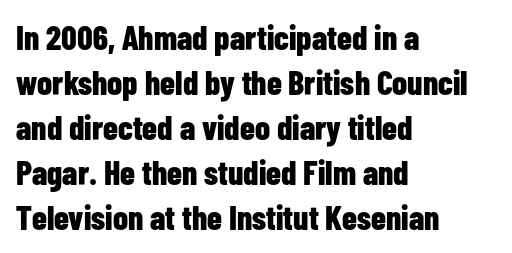
Q: Is the text bold? A: Yes.
Q: Is the text italic (slanted)? A: No, it is upright.
Q: Is the typeface a serif or a sans-serif typeface? A: Sans-serif.
Q: Is the text underlined? A: No.
Q: How is the paragraph aligned? A: Left-aligned.
Q: Is the spacing between letters normal or unusually wide? A: Normal.
Q: Is the spacing between lines tight, normal or loose? A: Normal.
Q: Width (condensed, normal, or wide)? A: Condensed.
Q: Stroke contrast? A: Low.
Q: x-height? A: Medium.
Q: Monospaced? A: No.
